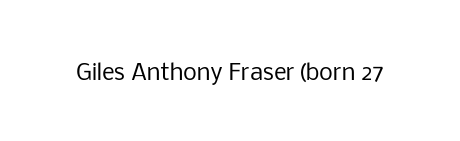
Q: Is the text bold? A: No.
Q: Is the text italic (slanted)? A: No, it is upright.
Q: Is the text underlined? A: No.
Q: Is the spacing between letters normal or unusually wide? A: Normal.
